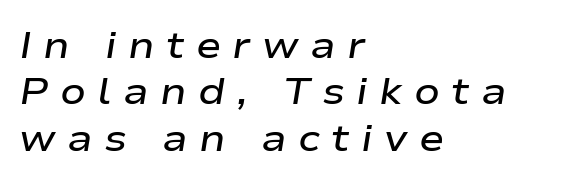
Q: Is the text bold? A: Semi-bold.
Q: Is the text italic (slanted)? A: Yes, it leans right by about 9 degrees.
Q: Is the text underlined? A: No.
Q: How is the paragraph aligned? A: Left-aligned.
Q: Is the spacing between letters normal or unusually wide? A: Unusually wide.
Q: Width (condensed, normal, or wide)? A: Wide.
Q: Stroke contrast? A: Low.
Q: x-height? A: Medium.
Q: Monospaced? A: No.
